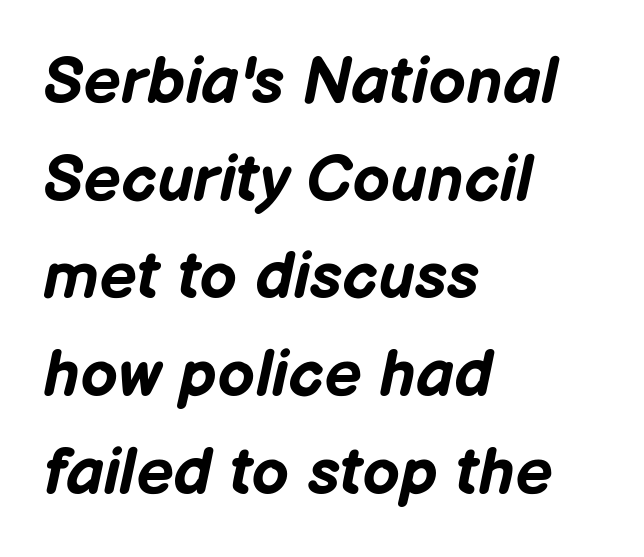
{"italic": "yes", "lean": "right", "slant_degrees": 12, "bold": "yes", "weight": "bold", "width": "normal", "stroke_contrast": "low", "x_height": "medium", "monospaced": "no", "underline": "no", "align": "left", "line_spacing": "normal", "line_spacing_ratio": 1.48, "letter_spacing": "normal", "letter_spacing_em": 0.0, "glyph_px": 66}
